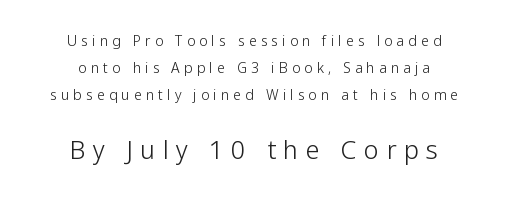
Teacher's note: observe the equal gaps on both sides — that is centered alignment. Is there any slant? The stems are plumb. The line-height multiplier appears high, well above default. Is the letter spacing exaggerated? Yes — the characters are pushed far apart.
